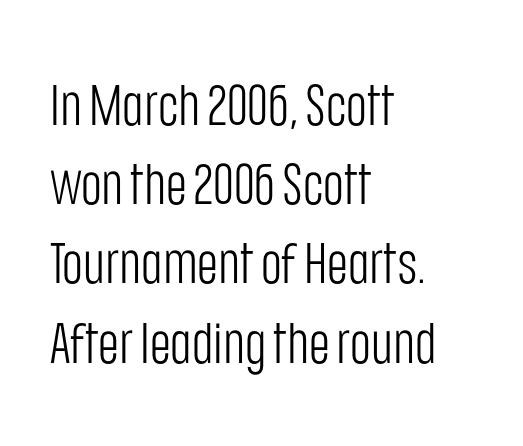
The image shows 57 px light, condensed sans-serif type, upright; set left-aligned, normal line spacing (1.39x), normal letter spacing, not underlined; low stroke contrast and a large x-height.
